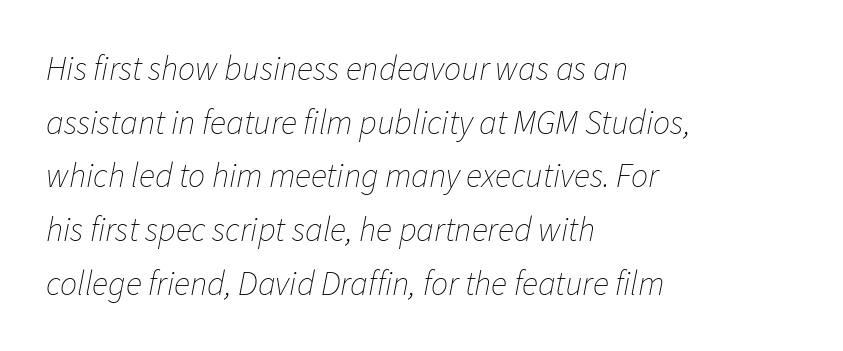
Q: Is the text bold? A: No.
Q: Is the text italic (slanted)? A: Yes, it leans right by about 11 degrees.
Q: Is the text underlined? A: No.
Q: How is the paragraph aligned? A: Left-aligned.
Q: Is the spacing between letters normal or unusually wide? A: Normal.
Q: Is the spacing between lines tight, normal or loose? A: Normal.
Q: Width (condensed, normal, or wide)? A: Normal.
Q: Stroke contrast? A: Low.
Q: x-height? A: Medium.
Q: Monospaced? A: No.
